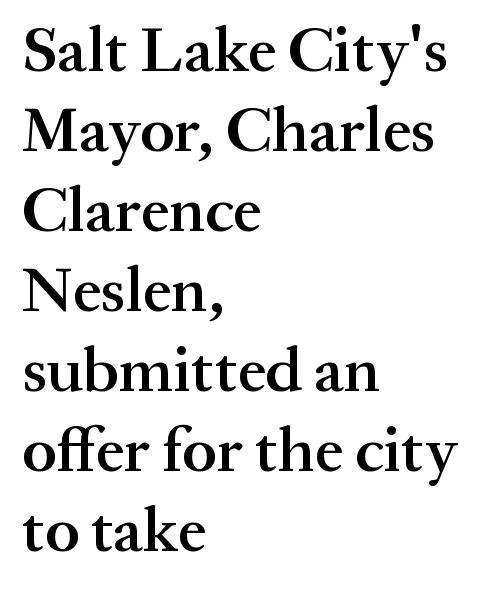
The image shows 64 px semibold serif type, upright; set left-aligned, normal line spacing (1.25x), normal letter spacing, not underlined; medium stroke contrast and a medium x-height.
